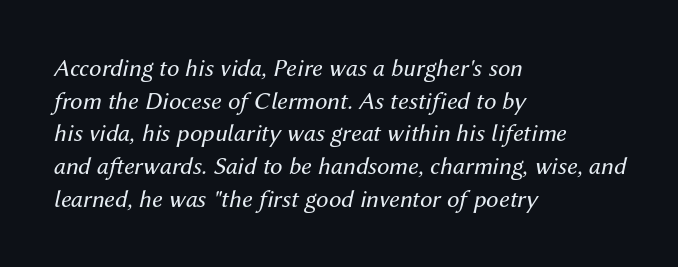
{"italic": "yes", "lean": "right", "slant_degrees": 12, "bold": "no", "underline": "no", "align": "left", "line_spacing": "normal", "line_spacing_ratio": 1.31, "letter_spacing": "normal", "letter_spacing_em": 0.0, "glyph_px": 25}
